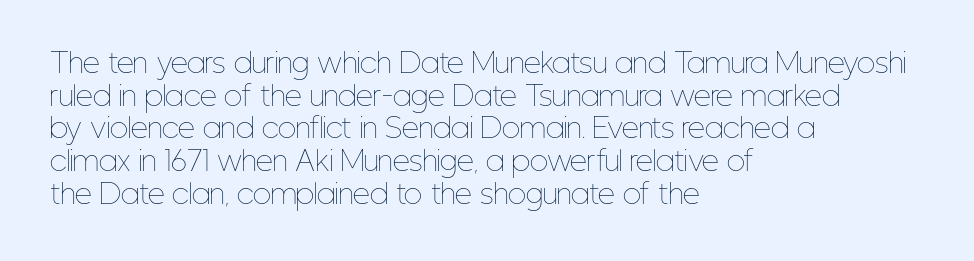
What stands out about the letter spacing? Nothing — it is the standard amount. This is not heavy type; no bold has been used. Just letters on the line, the space beneath them empty. Notice how the stems are strictly vertical — no italics here. This rendering uses left alignment, leaving the right contour irregular.
